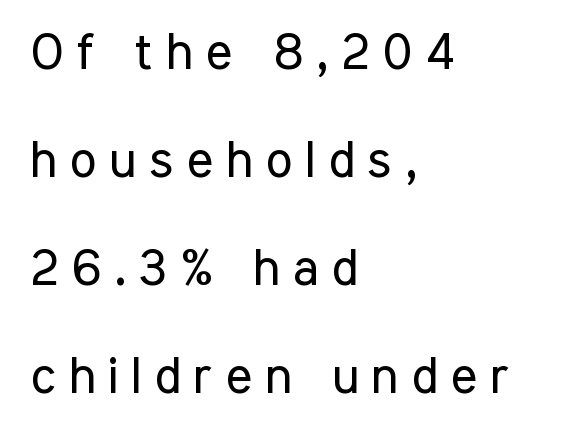
{"serif": "no", "italic": "no", "bold": "no", "weight": "regular", "width": "condensed", "stroke_contrast": "low", "x_height": "medium", "monospaced": "no", "underline": "no", "align": "left", "line_spacing": "loose", "line_spacing_ratio": 2.12, "letter_spacing": "wide", "letter_spacing_em": 0.25, "glyph_px": 51}
